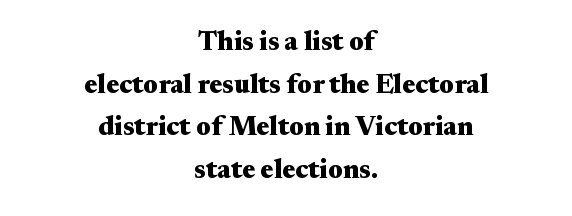
Q: Is the text bold? A: Yes.
Q: Is the text italic (slanted)? A: No, it is upright.
Q: Is the text underlined? A: No.
Q: How is the paragraph aligned? A: Centered.
Q: Is the spacing between letters normal or unusually wide? A: Normal.
Q: Is the spacing between lines tight, normal or loose? A: Normal.
